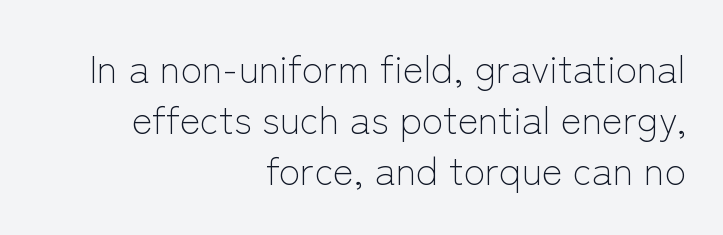
The strokes are not fattened; the text isn't bold. Each letter keeps its own natural width here, so spacing adapts to shape. Every character sits straight up, as roman type does. Look at the bottom of the vertical strokes: they stop flat, with no serifs. A bare baseline throughout the passage. These lines sit exactly where default settings would place them.
